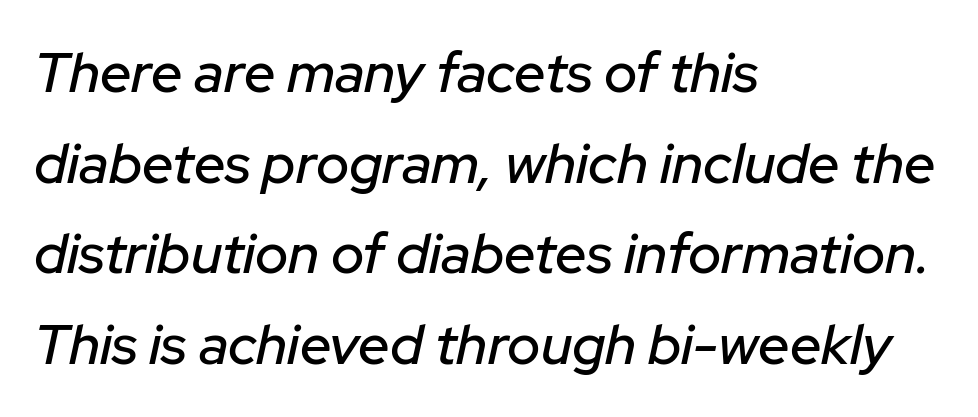
{"italic": "yes", "lean": "right", "slant_degrees": 12, "width": "normal", "stroke_contrast": "low", "x_height": "medium", "monospaced": "no", "underline": "no", "align": "left", "line_spacing": "normal", "line_spacing_ratio": 1.62, "letter_spacing": "normal", "letter_spacing_em": 0.0, "glyph_px": 56}
